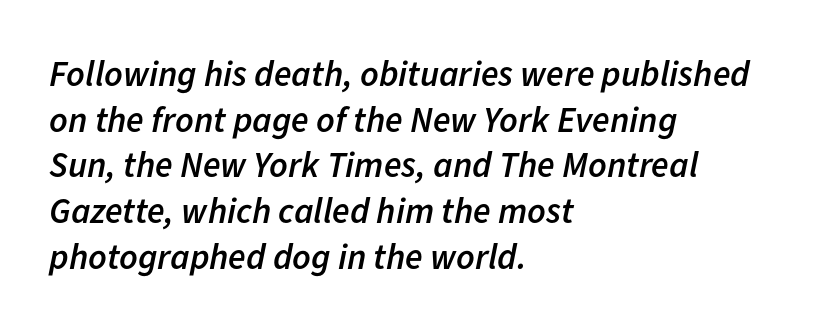
The image shows 36 px semibold type, italic (leaning right); set left-aligned, normal line spacing (1.27x), normal letter spacing, not underlined; low stroke contrast and a medium x-height.
